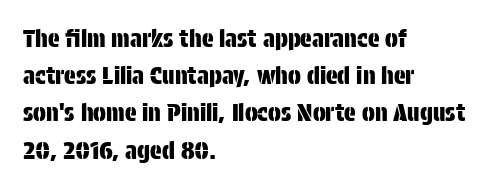
Q: Is the text italic (slanted)? A: No, it is upright.
Q: Is the text underlined? A: No.
Q: How is the paragraph aligned? A: Left-aligned.
Q: Is the spacing between letters normal or unusually wide? A: Normal.
Q: Is the spacing between lines tight, normal or loose? A: Normal.
